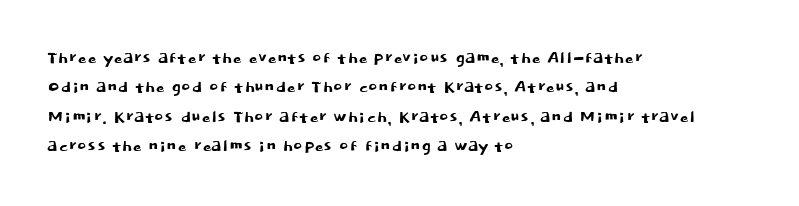
The image shows 22 px text type, upright; set left-aligned, normal line spacing (1.34x), normal letter spacing, not underlined.
